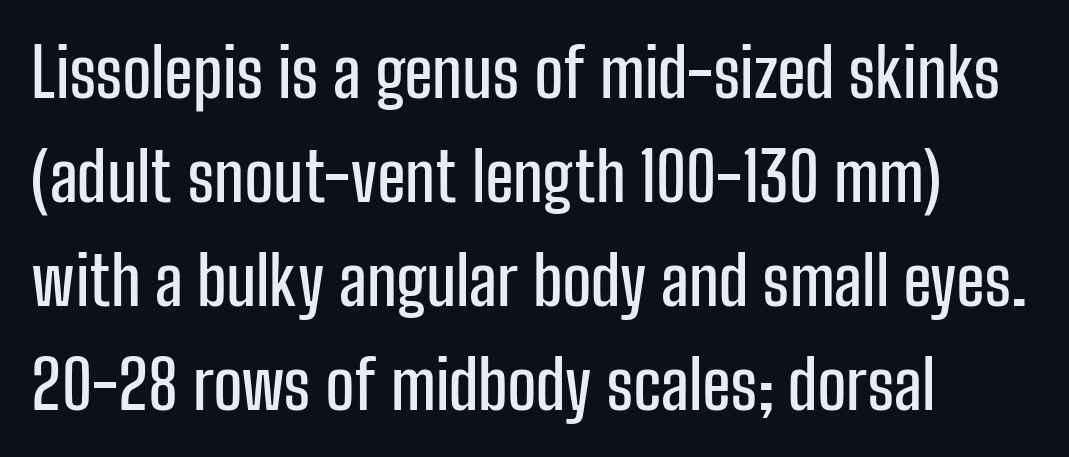
These lines keep a tight, regular rhythm from letter to letter. A typesetter would call this leading conventional body-copy spacing. This sample has the flowing, uneven cadence of proportional lettering. Lines of text with bare space underneath.
